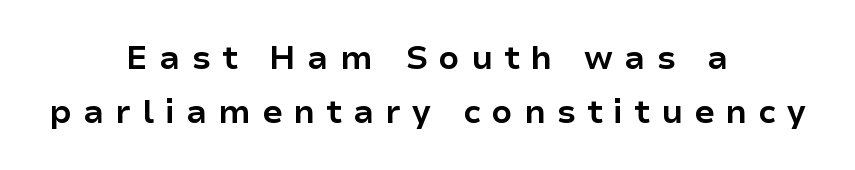
Q: Is the text bold? A: Yes.
Q: Is the text italic (slanted)? A: No, it is upright.
Q: Is the typeface a serif or a sans-serif typeface? A: Sans-serif.
Q: Is the text underlined? A: No.
Q: How is the paragraph aligned? A: Centered.
Q: Is the spacing between letters normal or unusually wide? A: Unusually wide.
Q: Is the spacing between lines tight, normal or loose? A: Normal.
Q: Width (condensed, normal, or wide)? A: Normal.
Q: Stroke contrast? A: Low.
Q: x-height? A: Medium.
Q: Monospaced? A: No.
